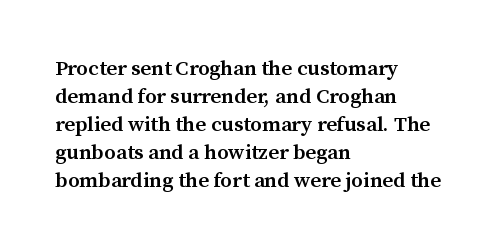
Q: Is the text bold? A: Semi-bold.
Q: Is the text italic (slanted)? A: No, it is upright.
Q: Is the text underlined? A: No.
Q: How is the paragraph aligned? A: Left-aligned.
Q: Is the spacing between letters normal or unusually wide? A: Normal.
Q: Is the spacing between lines tight, normal or loose? A: Normal.
